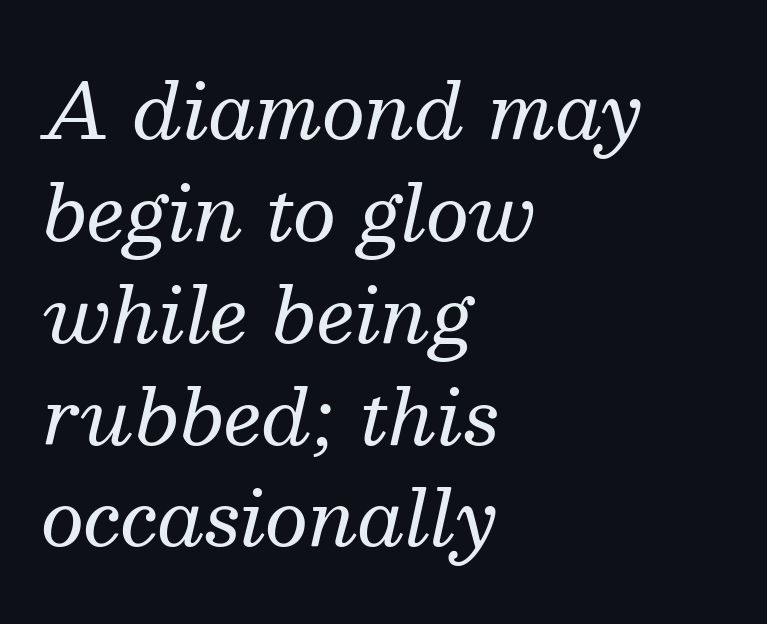
{"serif": "yes", "italic": "yes", "lean": "right", "slant_degrees": 13, "bold": "no", "weight": "regular", "width": "normal", "stroke_contrast": "medium", "x_height": "medium", "monospaced": "no", "underline": "no", "align": "left", "line_spacing": "normal", "line_spacing_ratio": 1.34, "letter_spacing": "normal", "letter_spacing_em": 0.0, "glyph_px": 76}
